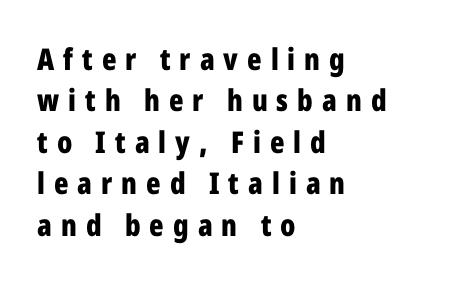
Q: Is the text bold? A: Yes.
Q: Is the text italic (slanted)? A: No, it is upright.
Q: Is the typeface a serif or a sans-serif typeface? A: Sans-serif.
Q: Is the text underlined? A: No.
Q: How is the paragraph aligned? A: Left-aligned.
Q: Is the spacing between letters normal or unusually wide? A: Unusually wide.
Q: Is the spacing between lines tight, normal or loose? A: Normal.
Q: Width (condensed, normal, or wide)? A: Condensed.
Q: Stroke contrast? A: Low.
Q: x-height? A: Medium.
Q: Monospaced? A: No.
